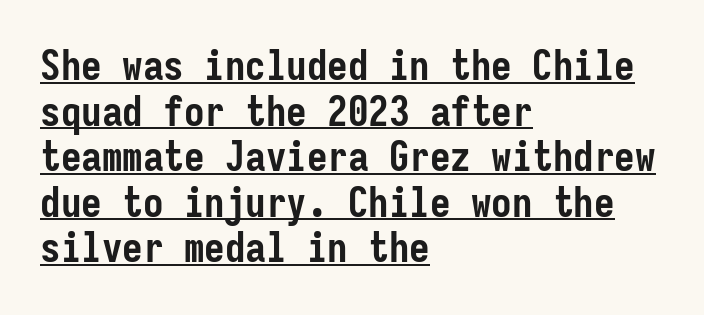
{"serif": "no", "italic": "no", "bold": "yes", "weight": "semibold", "width": "condensed", "stroke_contrast": "low", "x_height": "medium", "monospaced": "yes", "underline": "yes", "align": "left", "line_spacing": "tight", "line_spacing_ratio": 1.11, "letter_spacing": "normal", "letter_spacing_em": 0.0, "glyph_px": 41}
